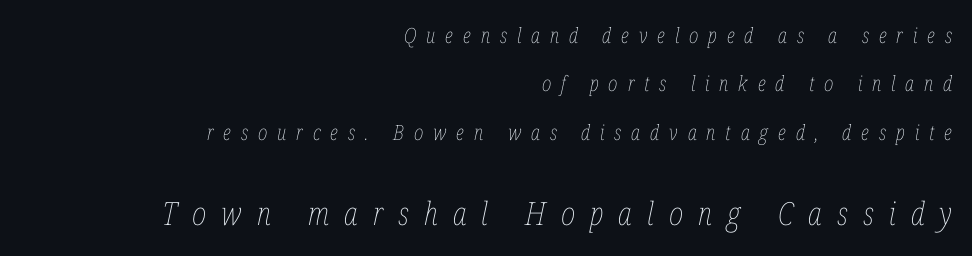
Q: Is the text bold? A: No.
Q: Is the text italic (slanted)? A: Yes, it leans right by about 12 degrees.
Q: Is the text underlined? A: No.
Q: How is the paragraph aligned? A: Right-aligned.
Q: Is the spacing between letters normal or unusually wide? A: Unusually wide.
Q: Is the spacing between lines tight, normal or loose? A: Loose.
Q: Which block of text is set in a larger size, the first (top) or the second (bottom)? A: The second (bottom) one.
Q: Width (condensed, normal, or wide)? A: Condensed.
Q: Stroke contrast? A: Low.
Q: x-height? A: Medium.
Q: Monospaced? A: No.
